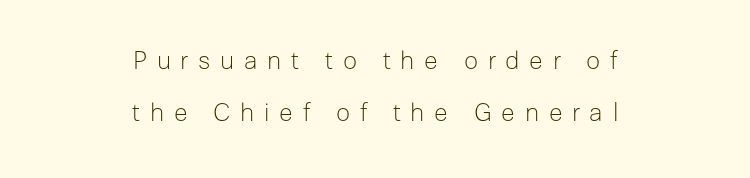
Reading down the column, the eye jumps a long way to each next line. Stem width sits at or under what a default text font uses. Here the glyphs are tracked loosely, breaking word shapes into spaced letters. Decoration check: the copy has no underline.
